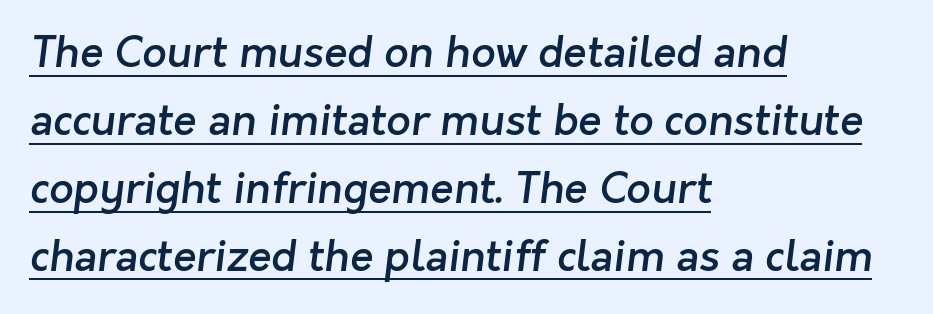
The image shows 43 px semibold sans-serif type; set left-aligned, normal line spacing (1.58x), normal letter spacing, underlined; low stroke contrast and a medium x-height.
